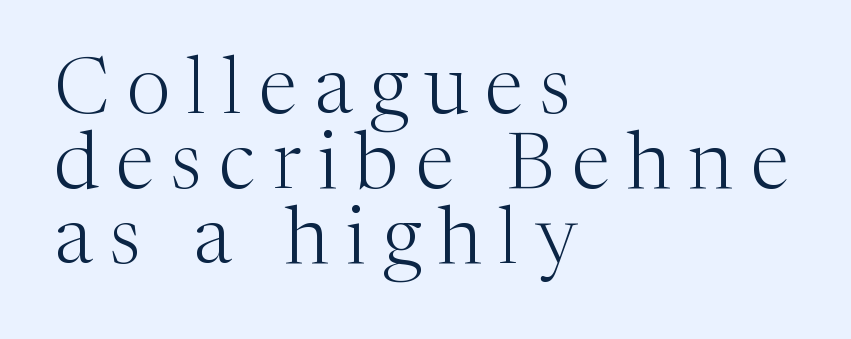
The image shows 79 px light serif type, upright; set left-aligned, tight line spacing (0.95x), unusually wide letter spacing (+0.22 em), not underlined; medium stroke contrast and a medium x-height.
